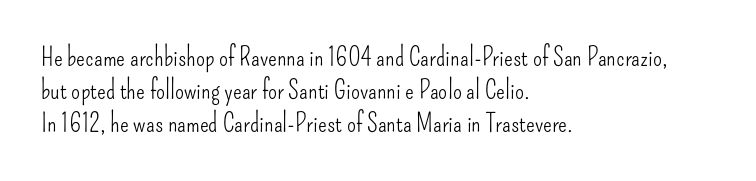
{"italic": "no", "bold": "no", "underline": "no", "align": "left", "line_spacing": "normal", "line_spacing_ratio": 1.27, "letter_spacing": "normal", "letter_spacing_em": 0.0, "glyph_px": 26}
